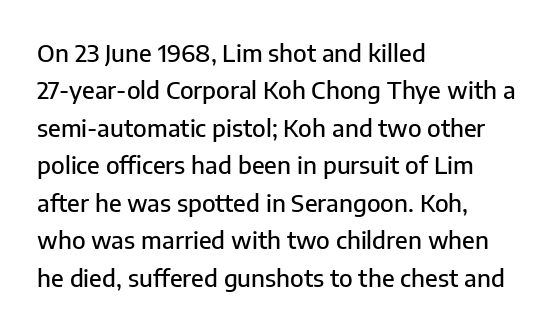
Q: Is the text italic (slanted)? A: No, it is upright.
Q: Is the text underlined? A: No.
Q: How is the paragraph aligned? A: Left-aligned.
Q: Is the spacing between letters normal or unusually wide? A: Normal.
Q: Is the spacing between lines tight, normal or loose? A: Normal.
